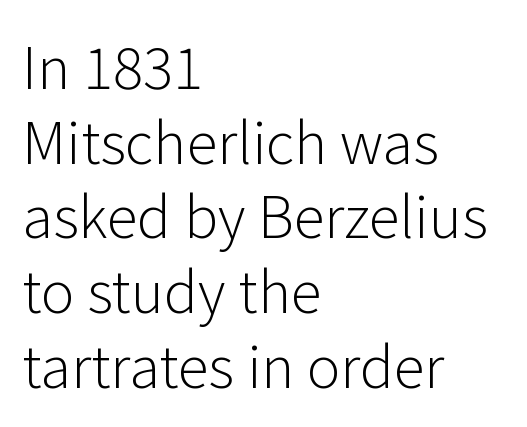
The image shows 57 px light sans-serif type, upright; set left-aligned, normal line spacing (1.31x), normal letter spacing, not underlined; low stroke contrast and a medium x-height.
